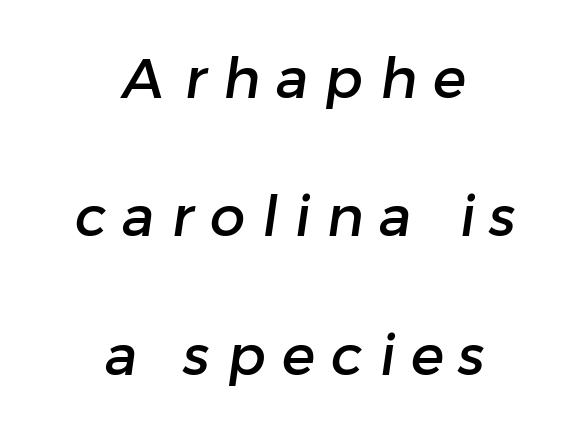
The image shows 56 px sans-serif type; set centered, loose line spacing (2.47x), unusually wide letter spacing (+0.29 em), not underlined; low stroke contrast and a medium x-height.
